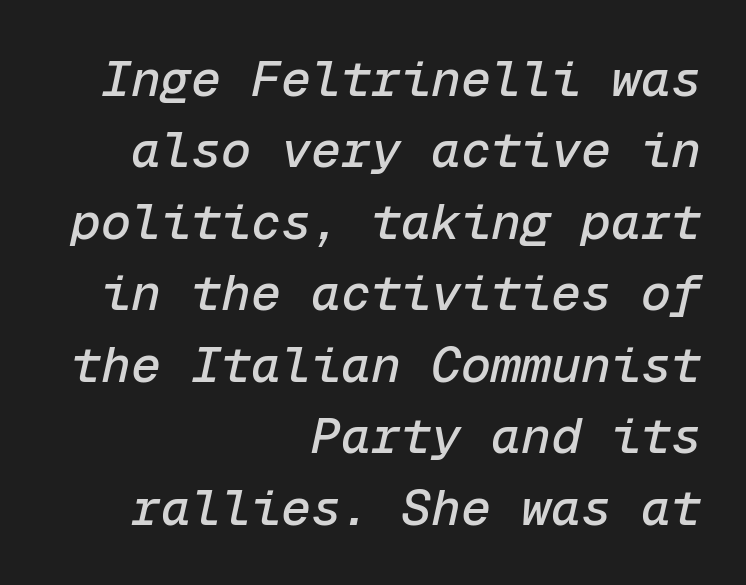
Letters rest on an invisible, unmarked baseline. Rendered with sloped, italic letterforms. Does the copy run flush right? Yes — the right margin is perfectly even. The rendering uses typewriter-style spacing with identical character cells.
